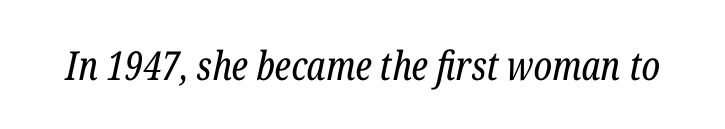
{"serif": "yes", "italic": "yes", "lean": "right", "slant_degrees": 12, "bold": "no", "weight": "regular", "width": "condensed", "stroke_contrast": "low", "x_height": "medium", "monospaced": "no", "underline": "no", "letter_spacing": "normal", "letter_spacing_em": 0.0, "glyph_px": 40}
